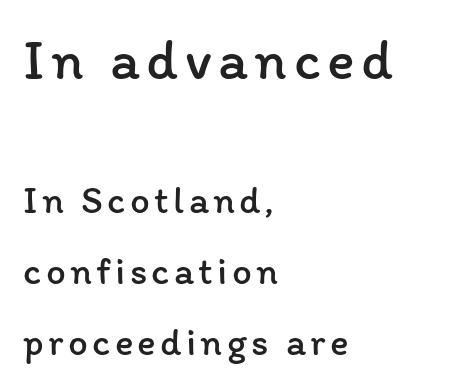
{"italic": "no", "bold": "no", "weight": "regular", "width": "normal", "stroke_contrast": "low", "x_height": "medium", "monospaced": "no", "underline": "no", "align": "left", "line_spacing_ratio": 1.82, "larger_block": "first", "size_ratio": 1.49, "glyph_px": 58}
